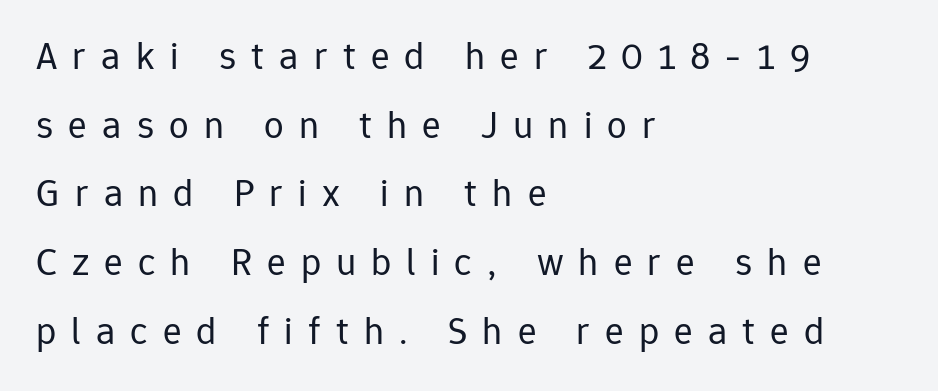
How are the letters spaced? Widely, with obvious added tracking. The face used here is proportionally spaced, like ordinary book or web type. The designer went with a sans here, leaving each stem footless. Weight: regular or lighter. This rendering features lettering with no underline.
